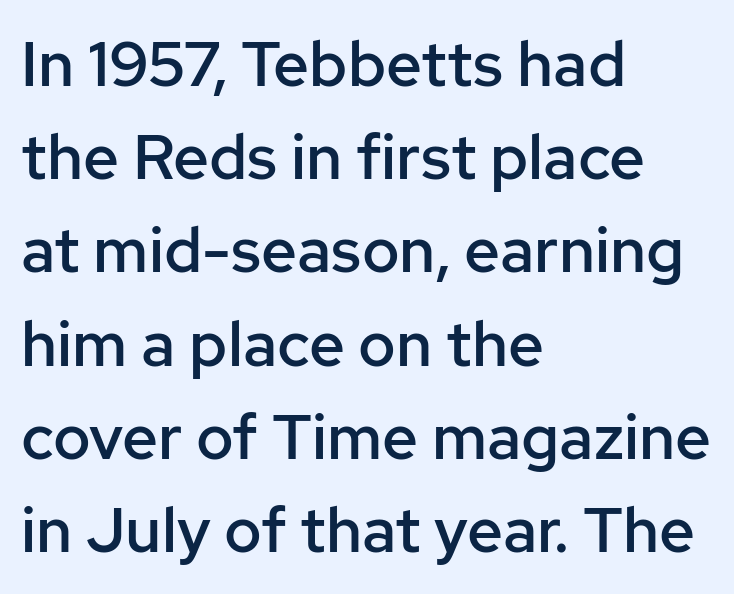
Q: Is the text bold? A: Semi-bold.
Q: Is the text italic (slanted)? A: No, it is upright.
Q: Is the typeface a serif or a sans-serif typeface? A: Sans-serif.
Q: Is the text underlined? A: No.
Q: How is the paragraph aligned? A: Left-aligned.
Q: Is the spacing between letters normal or unusually wide? A: Normal.
Q: Is the spacing between lines tight, normal or loose? A: Normal.
Q: Width (condensed, normal, or wide)? A: Normal.
Q: Stroke contrast? A: Low.
Q: x-height? A: Medium.
Q: Monospaced? A: No.
